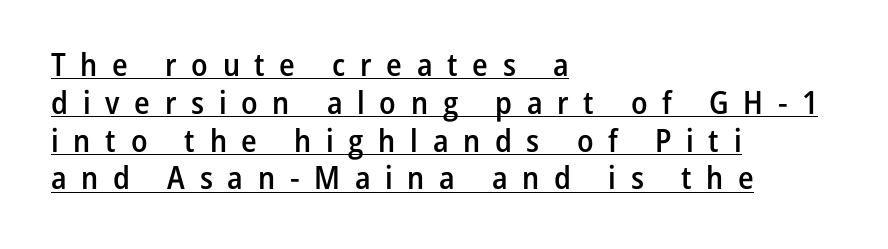
{"serif": "no", "italic": "no", "bold": "semi", "weight": "semibold", "width": "condensed", "stroke_contrast": "low", "x_height": "medium", "monospaced": "no", "underline": "yes", "align": "left", "line_spacing_ratio": 1.18, "letter_spacing": "wide", "letter_spacing_em": 0.46, "glyph_px": 32}
